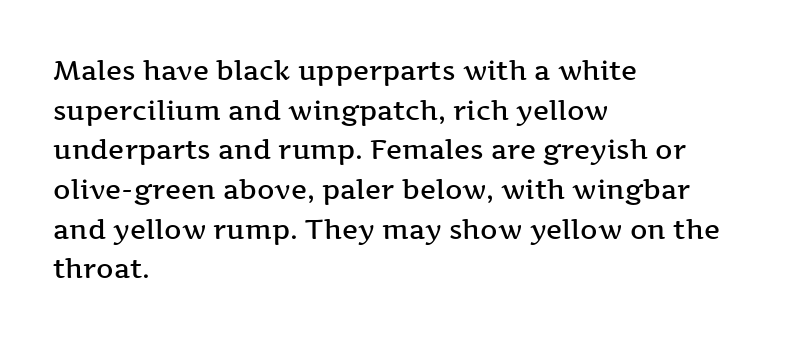
Observe the ordinary spacing: letters are neighbours, not strangers. The font's upright variant was chosen for this text. Letters rest on an invisible, unmarked baseline. The leading is moderate, giving the passage an even texture. The paragraph has a hard left edge and a soft right edge.
